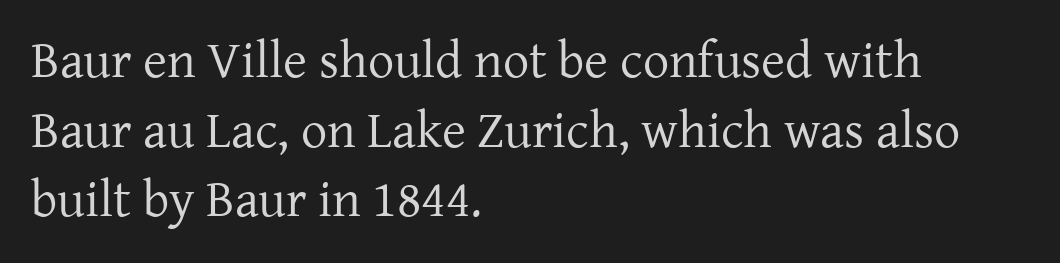
Q: Is the text bold? A: No.
Q: Is the text italic (slanted)? A: No, it is upright.
Q: Is the typeface a serif or a sans-serif typeface? A: Serif.
Q: Is the text underlined? A: No.
Q: How is the paragraph aligned? A: Left-aligned.
Q: Is the spacing between letters normal or unusually wide? A: Normal.
Q: Is the spacing between lines tight, normal or loose? A: Normal.
Q: Width (condensed, normal, or wide)? A: Normal.
Q: Stroke contrast? A: Low.
Q: x-height? A: Medium.
Q: Monospaced? A: No.
